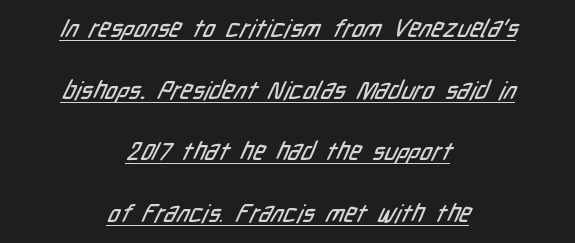
The vertical gap from one line to the next is large. Tracking here is standard; glyphs follow each other at the usual distance. Descenders here cross a horizontal rule under the line. The lines in this sample share a center point and differ in where they start and stop.
